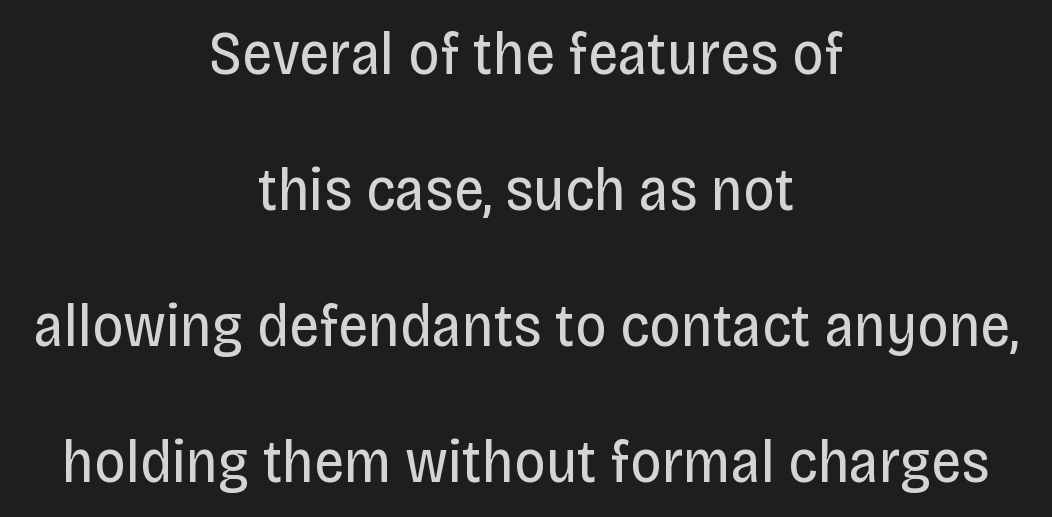
Q: Is the text bold? A: No.
Q: Is the text italic (slanted)? A: No, it is upright.
Q: Is the typeface a serif or a sans-serif typeface? A: Sans-serif.
Q: Is the text underlined? A: No.
Q: How is the paragraph aligned? A: Centered.
Q: Is the spacing between letters normal or unusually wide? A: Normal.
Q: Is the spacing between lines tight, normal or loose? A: Loose.
Q: Width (condensed, normal, or wide)? A: Condensed.
Q: Stroke contrast? A: Low.
Q: x-height? A: Large.
Q: Monospaced? A: No.
